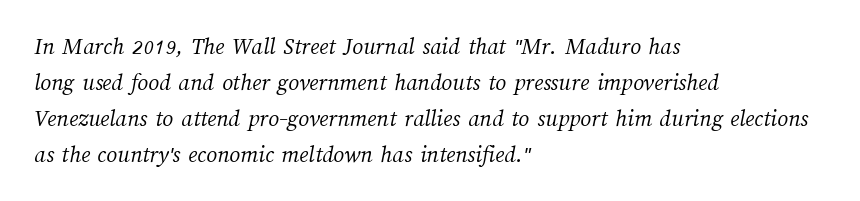
The characters are drawn with everyday or finer stroke widths. This sample is left-justified, so line endings fall wherever the words run out. Successive baselines arrive at the customary interval. Short note: letters normally spaced.
